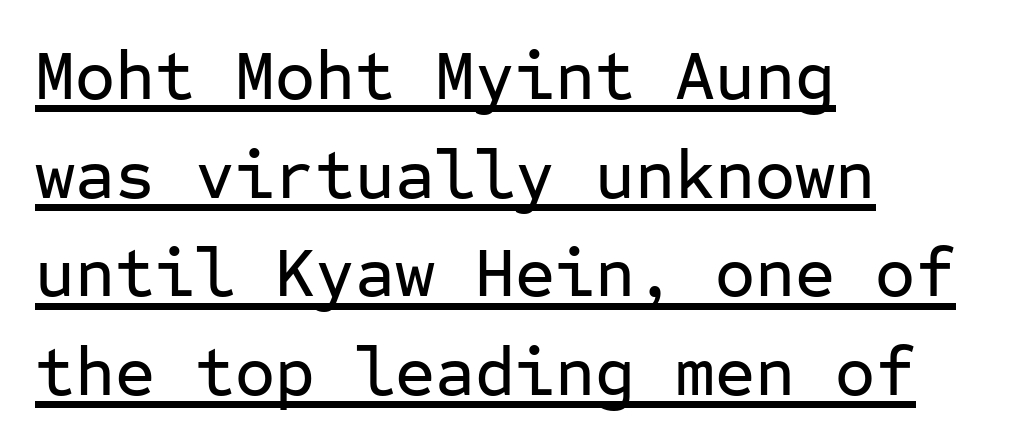
Compared with a centered layout, this one pins lines to the left instead. The words here are underlined. Do the characters align in a grid? Yes, the font is monospaced. The typeface chosen for these lines omits serifs. In terms of posture, this sample is upright. Successive baselines arrive at the customary interval.
